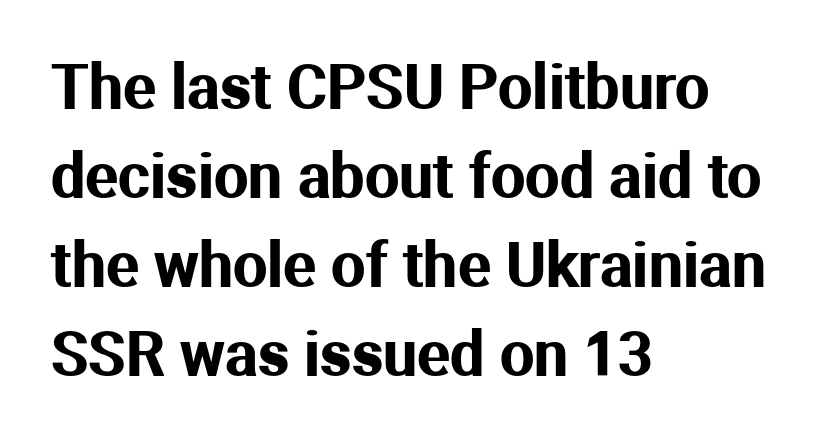
Characters remain perfectly vertical along every line. The space between consecutive lines is moderate. Letterform terminals end flat and unadorned throughout the passage. Alignment: flush left. This sample has the flowing, uneven cadence of proportional lettering.
